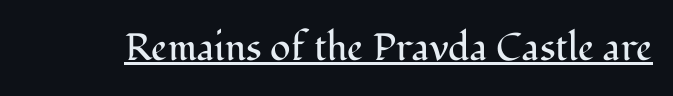
{"serif": "yes", "italic": "no", "bold": "no", "weight": "regular", "width": "normal", "stroke_contrast": "medium", "x_height": "medium", "monospaced": "no", "underline": "yes", "letter_spacing": "normal", "letter_spacing_em": 0.0, "glyph_px": 38}
